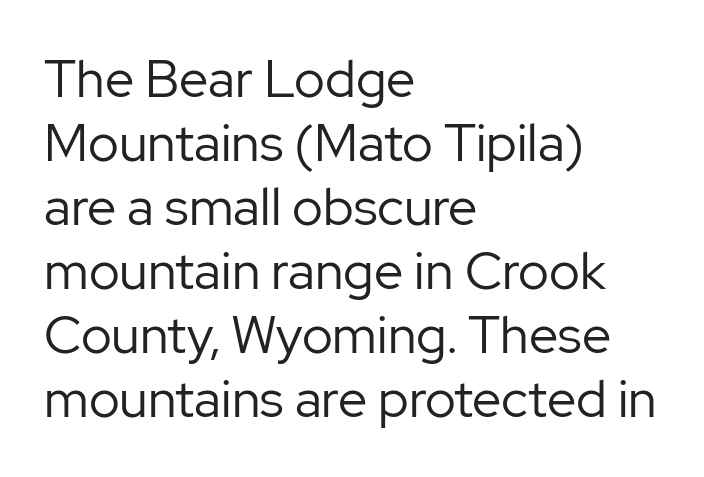
Q: Is the text bold? A: No.
Q: Is the text italic (slanted)? A: No, it is upright.
Q: Is the typeface a serif or a sans-serif typeface? A: Sans-serif.
Q: Is the text underlined? A: No.
Q: How is the paragraph aligned? A: Left-aligned.
Q: Is the spacing between letters normal or unusually wide? A: Normal.
Q: Width (condensed, normal, or wide)? A: Normal.
Q: Stroke contrast? A: Low.
Q: x-height? A: Medium.
Q: Monospaced? A: No.
